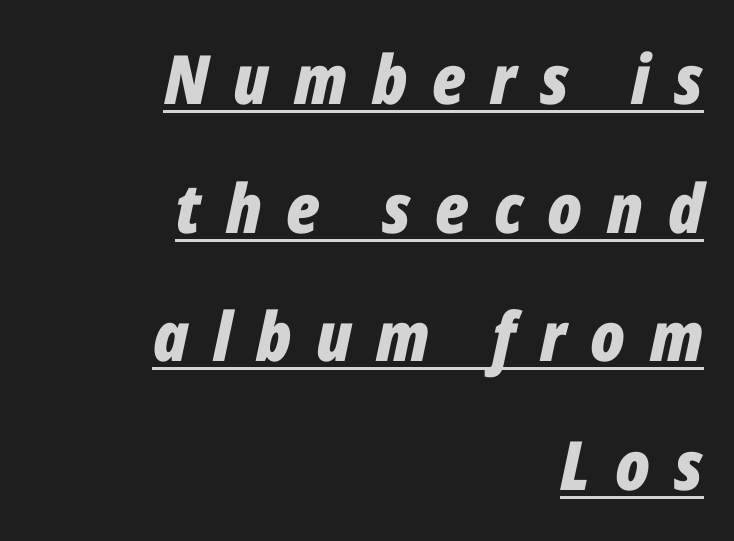
The image shows 68 px bold, condensed type, italic (leaning right); set right-aligned, line spacing 1.89x, unusually wide letter spacing (+0.36 em), underlined; low stroke contrast and a medium x-height.
